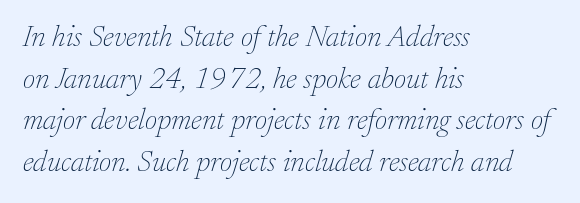
{"serif": "yes", "italic": "yes", "lean": "right", "slant_degrees": 17, "bold": "no", "weight": "thin", "width": "normal", "stroke_contrast": "low", "x_height": "small", "monospaced": "no", "underline": "no", "align": "left", "line_spacing": "normal", "line_spacing_ratio": 1.39, "letter_spacing": "normal", "letter_spacing_em": 0.0, "glyph_px": 30}
